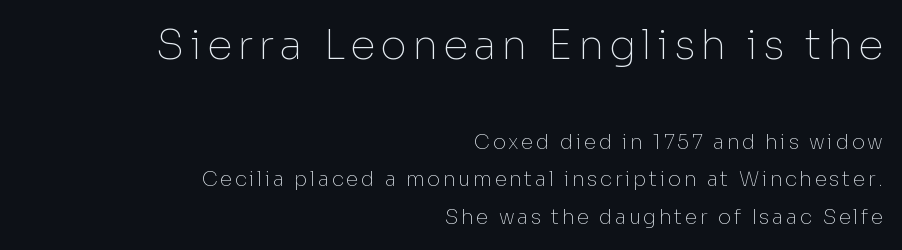
{"serif": "no", "italic": "no", "bold": "no", "weight": "thin", "width": "normal", "stroke_contrast": "low", "x_height": "medium", "monospaced": "no", "underline": "no", "align": "right", "line_spacing_ratio": 1.88, "larger_block": "first", "size_ratio": 2.05, "glyph_px": 41}
